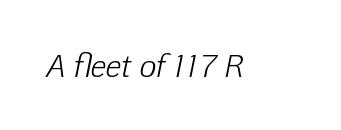
The image shows 29 px light type, italic (leaning right); set normal letter spacing, not underlined; low stroke contrast and a medium x-height.
